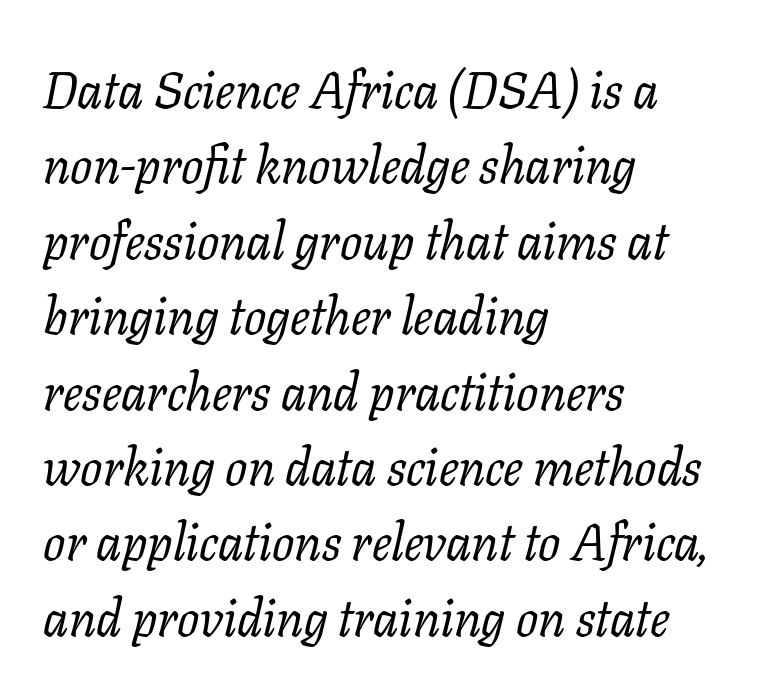
Whoever set this chose a conventional vertical rhythm. The strip under each line holds only bare page. These lines are rendered in a variable-pitch font. A classic flush-left, rag-right setting is used for this passage. Stroke terminals: seriffed. No letter is thick-stroked: the sample isn't bold.
